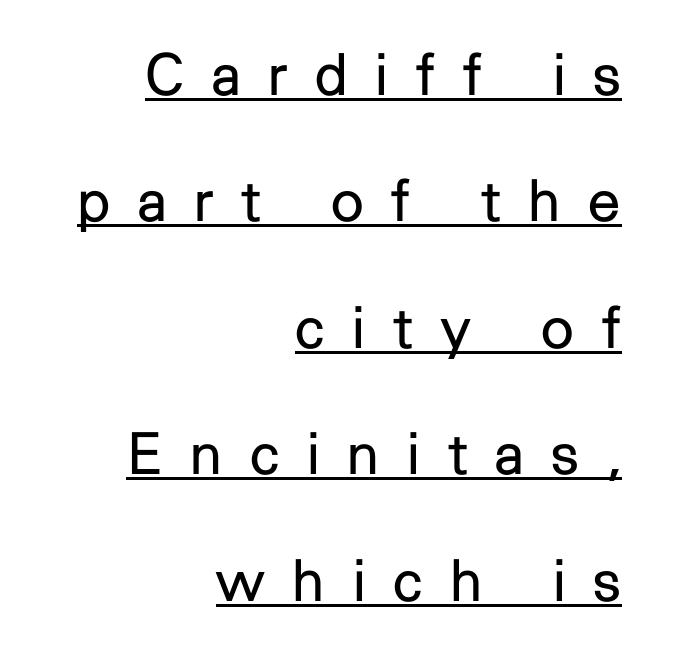
This is roman type, the default non-slanted kind. You could fit nearly another row in the gap between these rows. Typeset ragged left — the right edge is the straight one. This sample uses a sans-serif face. Caption: face not bold, strokes unweighted. Do the characters align in a grid? No, the font is proportional.
